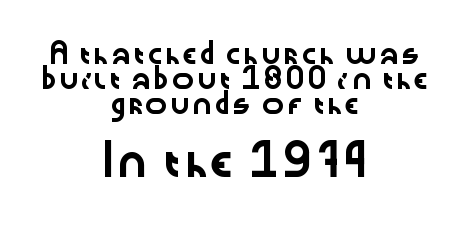
Q: Is the text italic (slanted)? A: No, it is upright.
Q: Is the typeface a serif or a sans-serif typeface? A: Sans-serif.
Q: Is the text underlined? A: No.
Q: How is the paragraph aligned? A: Centered.
Q: Is the spacing between letters normal or unusually wide? A: Normal.
Q: Is the spacing between lines tight, normal or loose? A: Normal.
Q: Which block of text is set in a larger size, the first (top) or the second (bottom)? A: The second (bottom) one.
Q: Width (condensed, normal, or wide)? A: Wide.
Q: Stroke contrast? A: Low.
Q: x-height? A: Medium.
Q: Monospaced? A: No.
